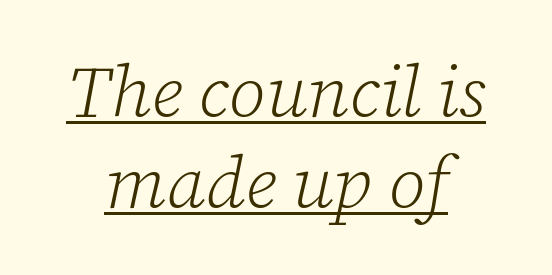
{"serif": "yes", "italic": "yes", "lean": "right", "slant_degrees": 12, "bold": "no", "weight": "light", "width": "normal", "stroke_contrast": "low", "x_height": "medium", "monospaced": "no", "underline": "yes", "align": "center", "line_spacing": "normal", "line_spacing_ratio": 1.26, "letter_spacing": "normal", "letter_spacing_em": 0.0, "glyph_px": 72}
